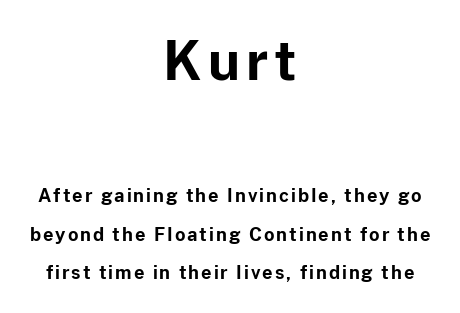
Q: Is the text bold? A: Yes.
Q: Is the text italic (slanted)? A: No, it is upright.
Q: Is the typeface a serif or a sans-serif typeface? A: Sans-serif.
Q: Is the text underlined? A: No.
Q: How is the paragraph aligned? A: Centered.
Q: Is the spacing between lines tight, normal or loose? A: Loose.
Q: Which block of text is set in a larger size, the first (top) or the second (bottom)? A: The first (top) one.
Q: Width (condensed, normal, or wide)? A: Normal.
Q: Stroke contrast? A: Low.
Q: x-height? A: Medium.
Q: Monospaced? A: No.
